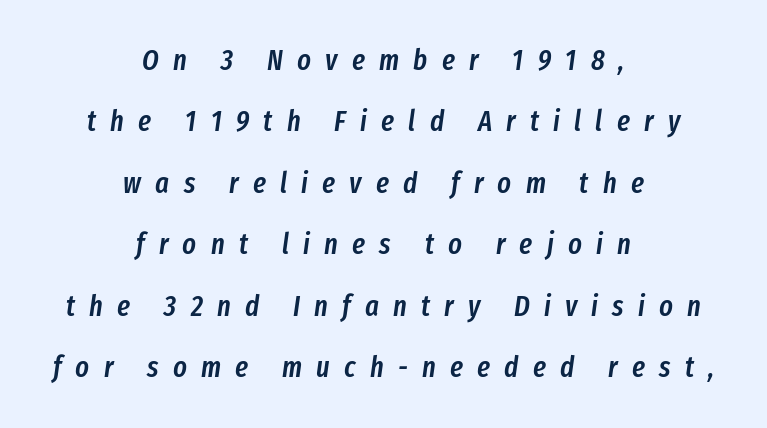
The image shows 29 px semibold, condensed type, italic (leaning right); set centered, loose line spacing (2.12x), unusually wide letter spacing (+0.49 em), not underlined; low stroke contrast and a medium x-height.
